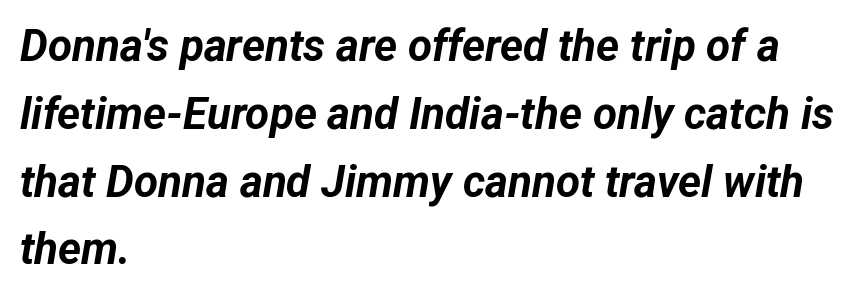
The image shows 44 px bold type, italic (leaning right); set left-aligned, normal line spacing (1.54x), normal letter spacing, not underlined; low stroke contrast and a medium x-height.
